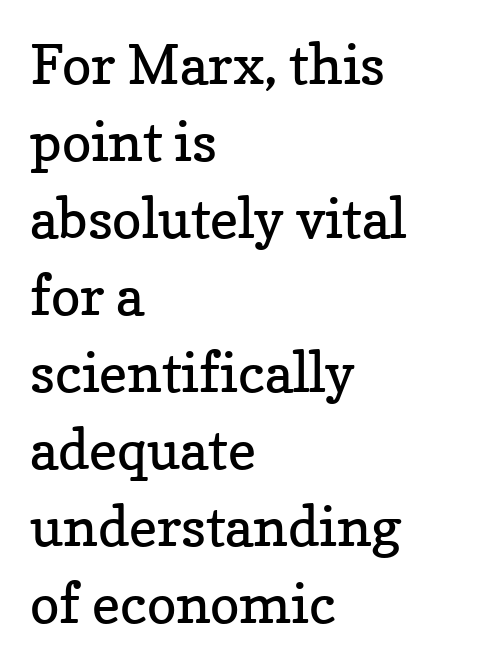
Q: Is the text bold? A: No.
Q: Is the text italic (slanted)? A: No, it is upright.
Q: Is the typeface a serif or a sans-serif typeface? A: Serif.
Q: Is the text underlined? A: No.
Q: How is the paragraph aligned? A: Left-aligned.
Q: Is the spacing between letters normal or unusually wide? A: Normal.
Q: Is the spacing between lines tight, normal or loose? A: Normal.
Q: Width (condensed, normal, or wide)? A: Normal.
Q: Stroke contrast? A: Low.
Q: x-height? A: Medium.
Q: Monospaced? A: No.
